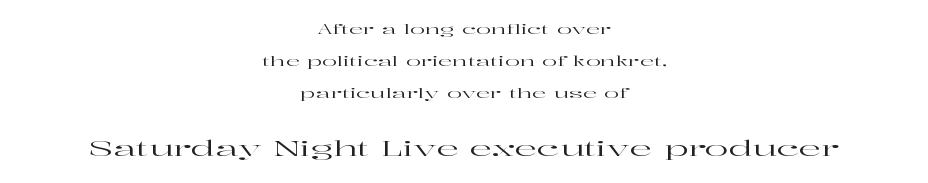
The image shows 22 px text type, upright; set centered, loose line spacing (2.3x), normal letter spacing, not underlined; the second (bottom) block is 1.57x larger.
